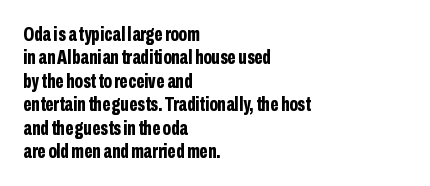
Q: Is the text bold? A: Yes.
Q: Is the text italic (slanted)? A: No, it is upright.
Q: Is the text underlined? A: No.
Q: How is the paragraph aligned? A: Left-aligned.
Q: Is the spacing between letters normal or unusually wide? A: Normal.
